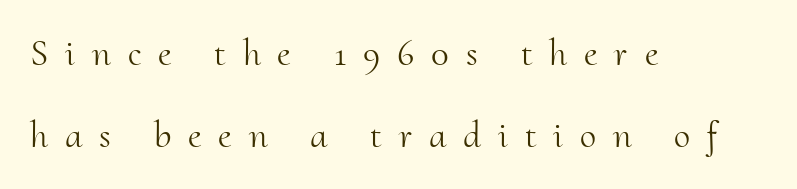
Does the copy run flush right? No — it runs flush left. The tracking jumps out immediately: characters are airy and widely separated. This sample trades compactness for vertical openness between lines. Varying glyph widths throughout — classic text-font behaviour. The baseline area is clear.
